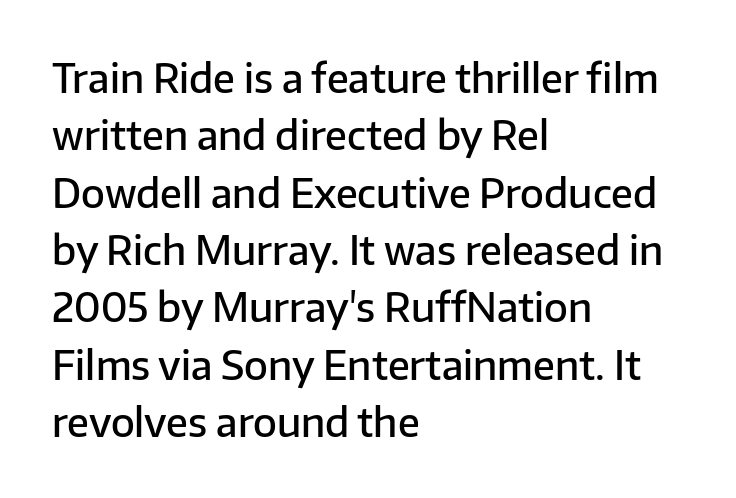
{"serif": "no", "italic": "no", "bold": "semi", "weight": "semibold", "width": "normal", "stroke_contrast": "low", "x_height": "medium", "monospaced": "no", "underline": "no", "align": "left", "line_spacing": "normal", "line_spacing_ratio": 1.47, "letter_spacing": "normal", "letter_spacing_em": 0.0, "glyph_px": 39}
